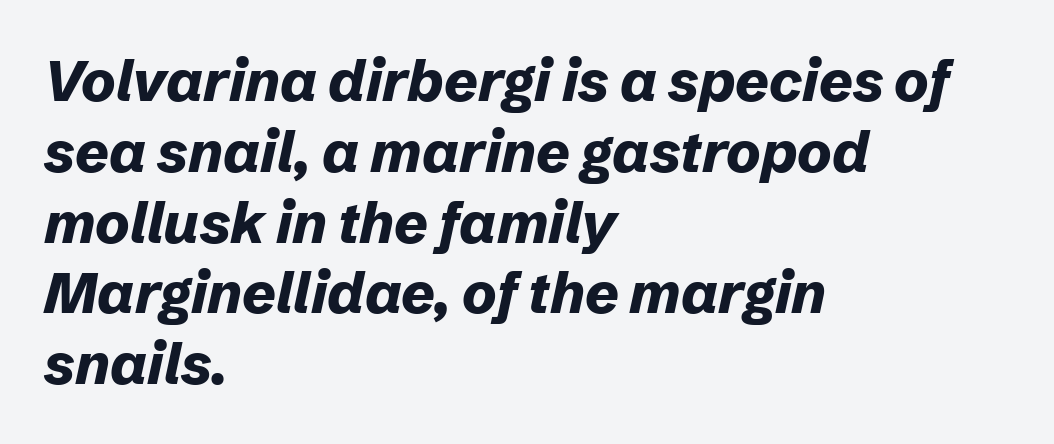
{"italic": "yes", "lean": "right", "slant_degrees": 12, "bold": "yes", "weight": "bold", "width": "normal", "stroke_contrast": "low", "x_height": "medium", "monospaced": "no", "underline": "no", "align": "left", "line_spacing_ratio": 1.22, "letter_spacing": "normal", "letter_spacing_em": 0.0, "glyph_px": 58}
